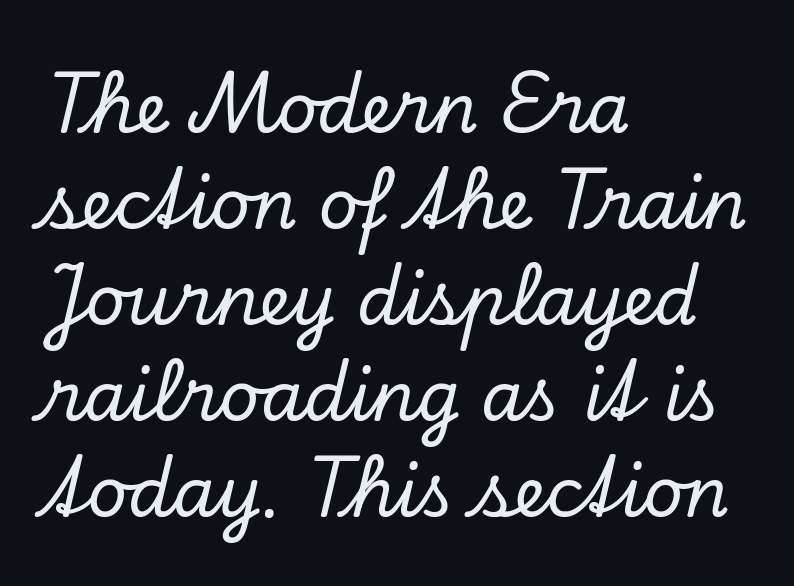
Tall strokes in this sample are angled rather than plumb. No extra tracking has been applied to these lines. These lines are composed in type with serifs. Anything drawn beneath the words? Only blank space.
